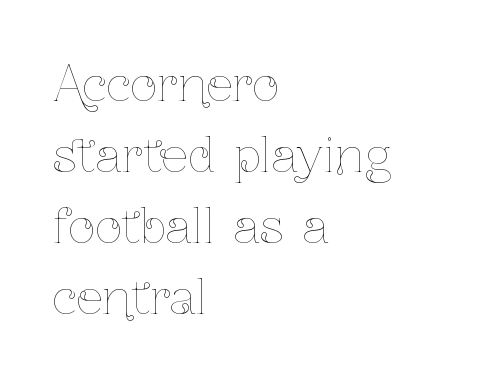
Honestly, the row spacing looks completely unremarkable. Stroke mass is kept to a normal reading level or below. Tall strokes in this sample are plumb rather than angled. Letter spacing: default. No word sits above an underline. The compositor pushed each line to the left boundary.
